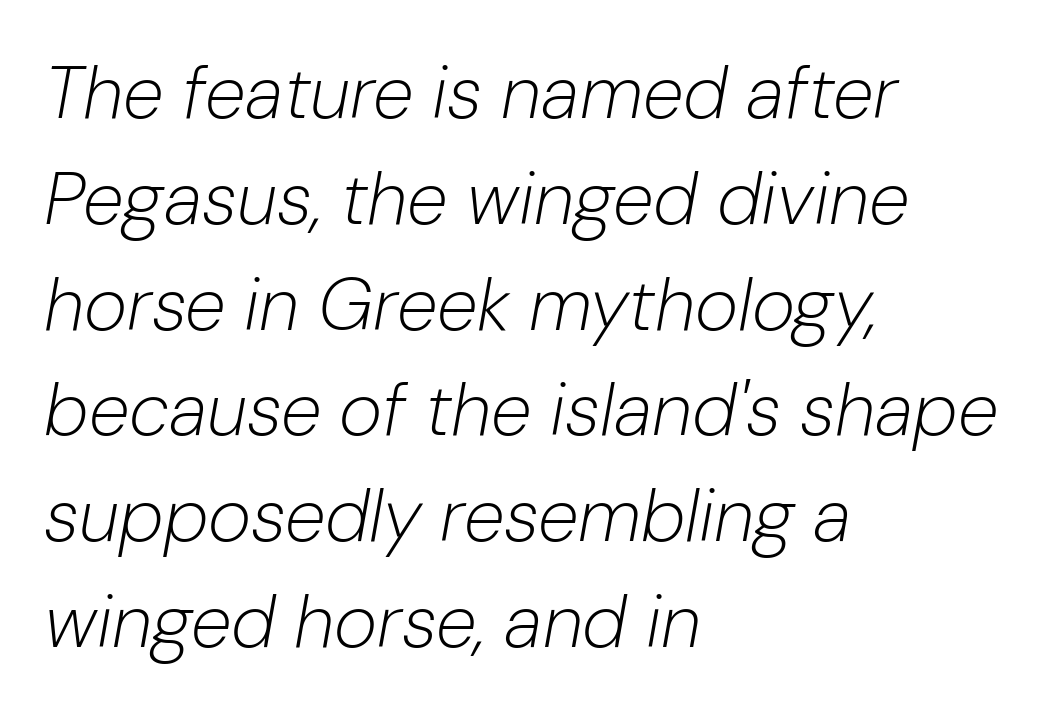
The image shows 74 px light type, italic (leaning right); set left-aligned, normal line spacing (1.43x), normal letter spacing, not underlined; low stroke contrast and a medium x-height.
